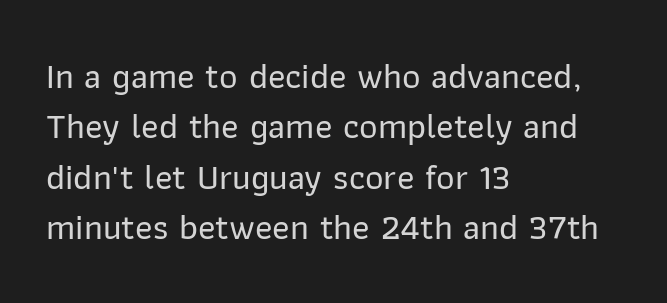
Rule under the text: the space is simply empty. Nope, not italic — everything's standing straight. Varying glyph widths throughout — classic text-font behaviour. Line beginnings align vertically; line endings do not.
